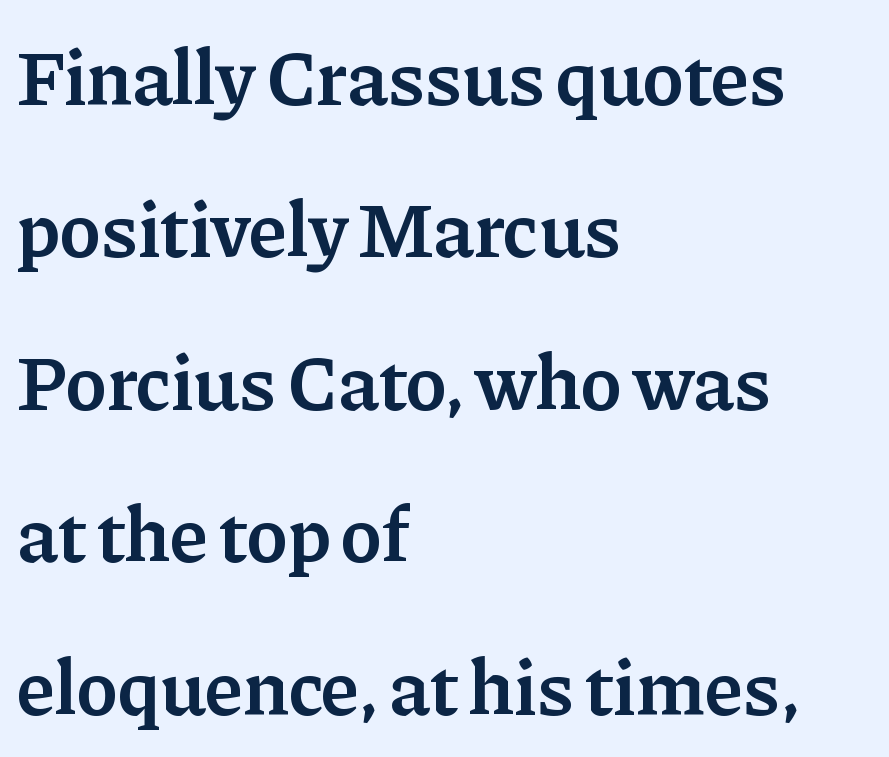
This is moderately heavy type, rendered in semibold. Casual observation: everything's shoved over to the left. Each letter keeps its own natural width here, so spacing adapts to shape. Is this a sans? No — the strokes have serifs.
